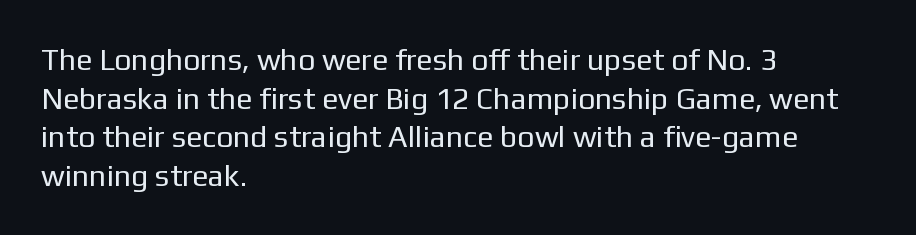
Classification — sans serif. The line texture is even and compact thanks to regular tracking. No italicization has been applied; the sample stays upright. Has an underline been added? It has not.
